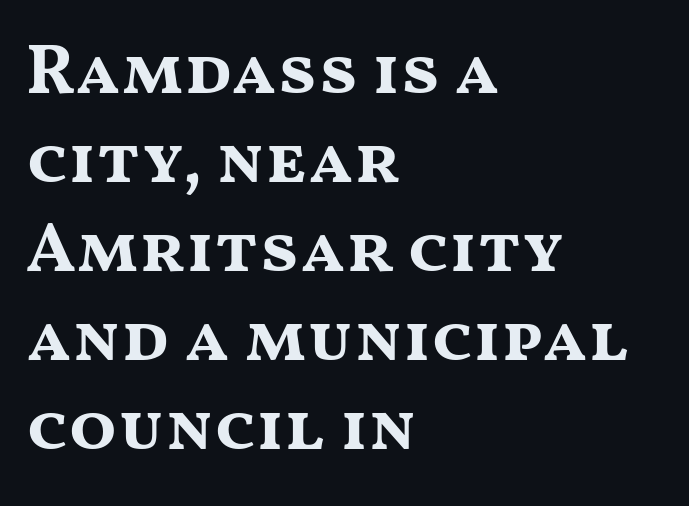
{"serif": "no", "italic": "no", "bold": "yes", "weight": "bold", "width": "wide", "stroke_contrast": "medium", "x_height": "medium", "monospaced": "no", "underline": "no", "align": "left", "line_spacing": "normal", "line_spacing_ratio": 1.27, "letter_spacing": "normal", "letter_spacing_em": 0.0, "glyph_px": 70}
